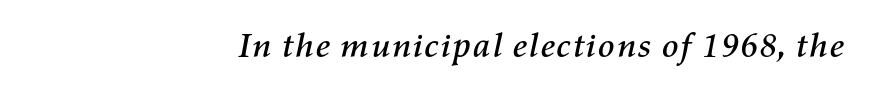
Q: Is the text italic (slanted)? A: Yes, it leans right by about 11 degrees.
Q: Is the text underlined? A: No.
Q: How is the paragraph aligned? A: Right-aligned.
Q: Is the spacing between letters normal or unusually wide? A: Normal.
Q: Width (condensed, normal, or wide)? A: Normal.
Q: Stroke contrast? A: Medium.
Q: x-height? A: Medium.
Q: Monospaced? A: No.
